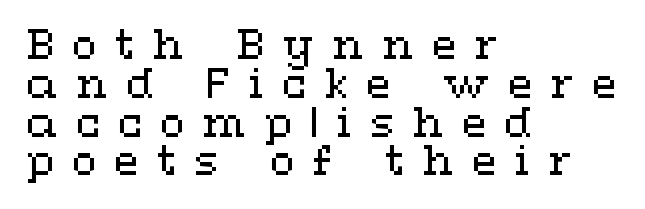
{"italic": "no", "bold": "no", "weight": "regular", "width": "wide", "stroke_contrast": "medium", "x_height": "medium", "monospaced": "no", "underline": "no", "align": "left", "line_spacing": "tight", "line_spacing_ratio": 0.97, "letter_spacing": "wide", "letter_spacing_em": 0.45, "glyph_px": 40}
